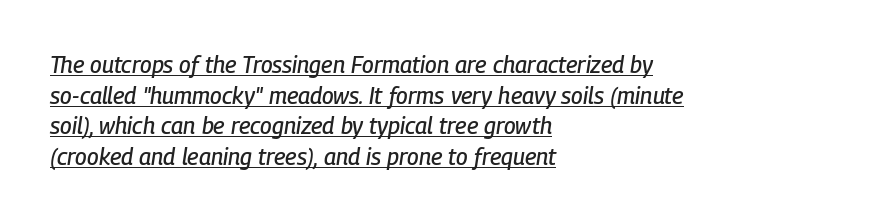
Q: Is the text italic (slanted)? A: Yes, it leans right by about 9 degrees.
Q: Is the text underlined? A: Yes.
Q: How is the paragraph aligned? A: Left-aligned.
Q: Is the spacing between letters normal or unusually wide? A: Normal.
Q: Is the spacing between lines tight, normal or loose? A: Normal.
